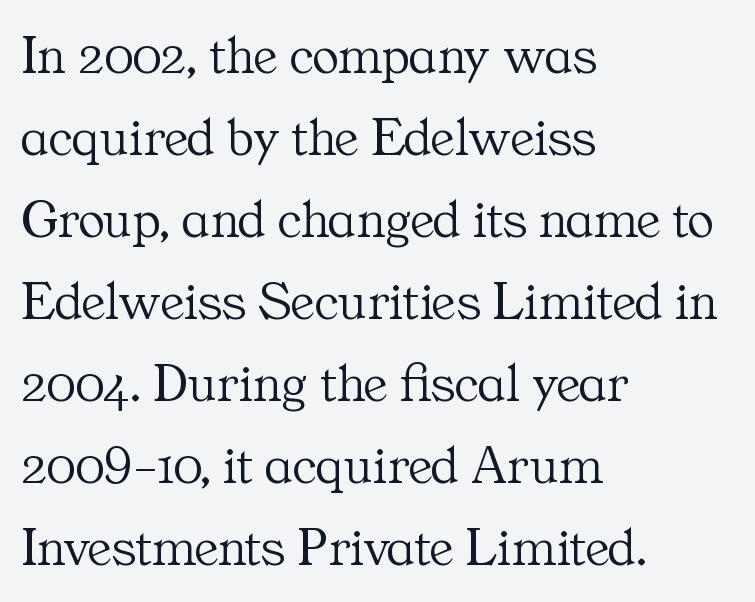
{"serif": "yes", "italic": "no", "bold": "no", "weight": "light", "width": "normal", "stroke_contrast": "medium", "x_height": "medium", "monospaced": "no", "underline": "no", "align": "left", "line_spacing": "normal", "line_spacing_ratio": 1.49, "letter_spacing": "normal", "letter_spacing_em": 0.0, "glyph_px": 55}
